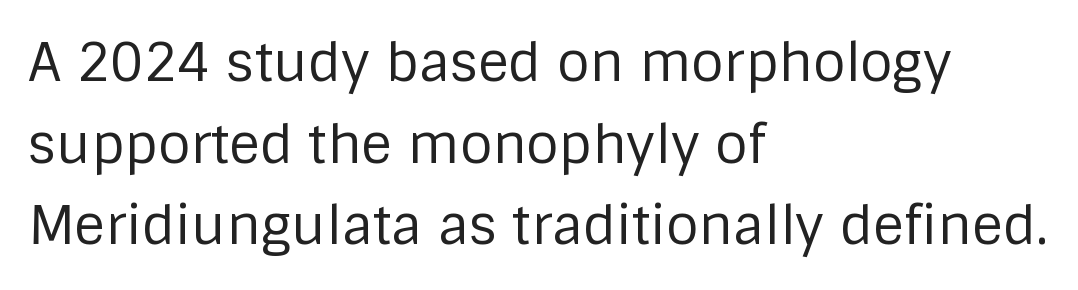
Q: Is the text bold? A: No.
Q: Is the text italic (slanted)? A: No, it is upright.
Q: Is the typeface a serif or a sans-serif typeface? A: Sans-serif.
Q: Is the text underlined? A: No.
Q: How is the paragraph aligned? A: Left-aligned.
Q: Is the spacing between letters normal or unusually wide? A: Normal.
Q: Is the spacing between lines tight, normal or loose? A: Normal.
Q: Width (condensed, normal, or wide)? A: Normal.
Q: Stroke contrast? A: Low.
Q: x-height? A: Large.
Q: Monospaced? A: No.
